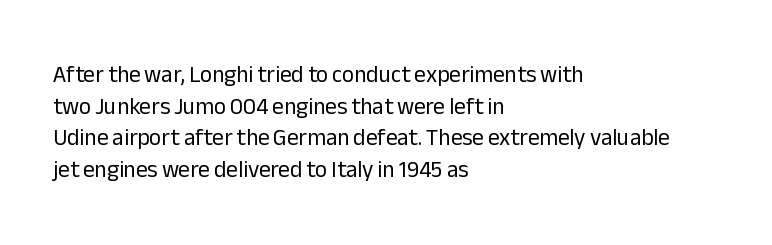
The image shows 23 px text type, upright; set left-aligned, normal line spacing (1.37x), normal letter spacing, not underlined.
